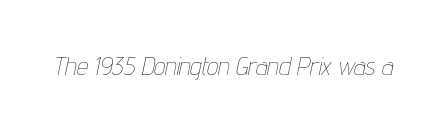
The image shows 25 px text type, italic (leaning right); set normal letter spacing, not underlined.
